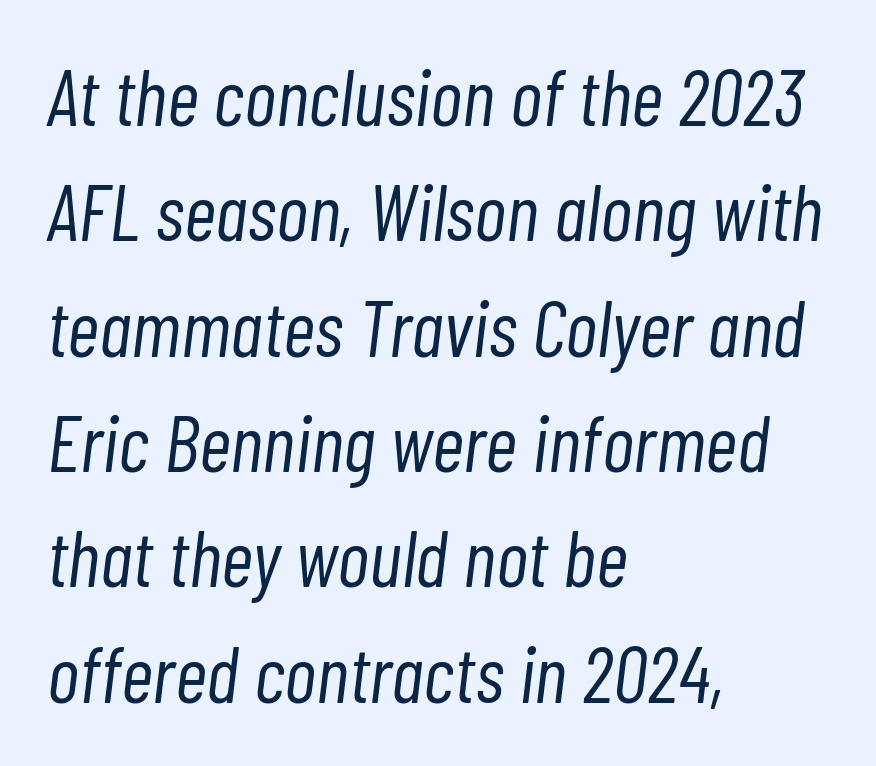
The tracking reads as untouched default to a designer's eye. This block has exactly the height ordinary leading produces. Notice how the stems are inclined rather than vertical — that's the hallmark of italics. The ragged edge is on the right, which tells us the setting is flush left. Summary of weight: not heavy and not bold. Character widths vary here, with narrow letters taking less room than wide ones.
